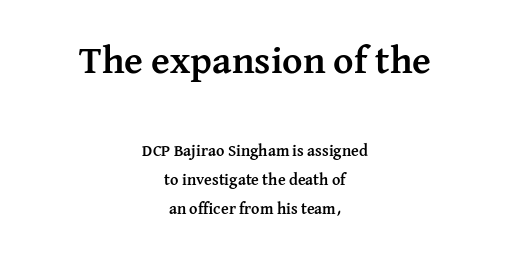
Q: Is the text bold? A: Yes.
Q: Is the text italic (slanted)? A: No, it is upright.
Q: Is the typeface a serif or a sans-serif typeface? A: Serif.
Q: Is the text underlined? A: No.
Q: How is the paragraph aligned? A: Centered.
Q: Is the spacing between letters normal or unusually wide? A: Normal.
Q: Which block of text is set in a larger size, the first (top) or the second (bottom)? A: The first (top) one.
Q: Width (condensed, normal, or wide)? A: Normal.
Q: Stroke contrast? A: Medium.
Q: x-height? A: Medium.
Q: Monospaced? A: No.
